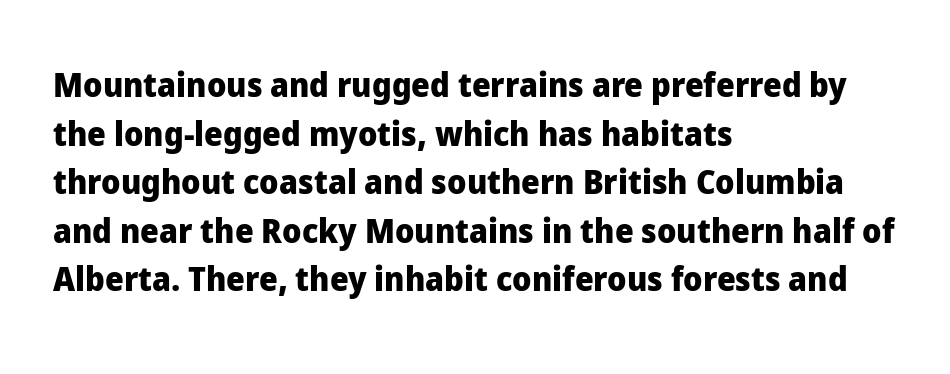
The image shows 33 px heavy sans-serif type, upright; set left-aligned, normal line spacing (1.47x), normal letter spacing, not underlined; low stroke contrast and a medium x-height.
